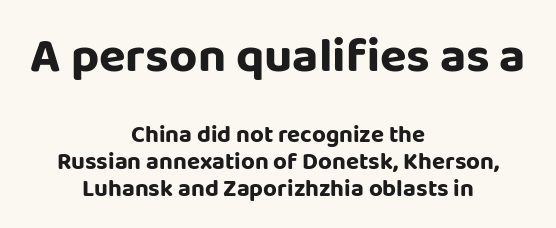
Typeset on center — no edge is straight. A typesetter would call this proportional, since set widths differ per character. A typesetter would label this face a sans. This sample trades vertical openness for compactness between lines.
